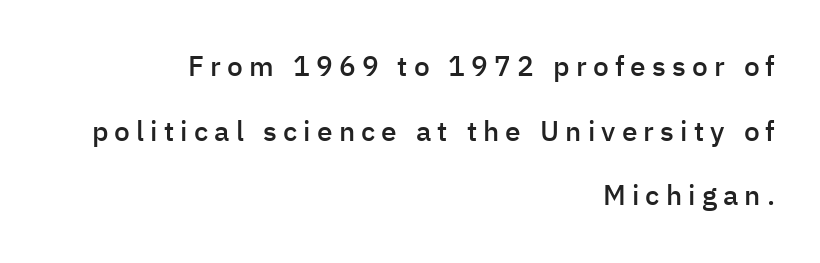
The image shows 28 px semibold sans-serif type, upright; set right-aligned, loose line spacing (2.31x), unusually wide letter spacing (+0.22 em), not underlined; low stroke contrast and a medium x-height.
